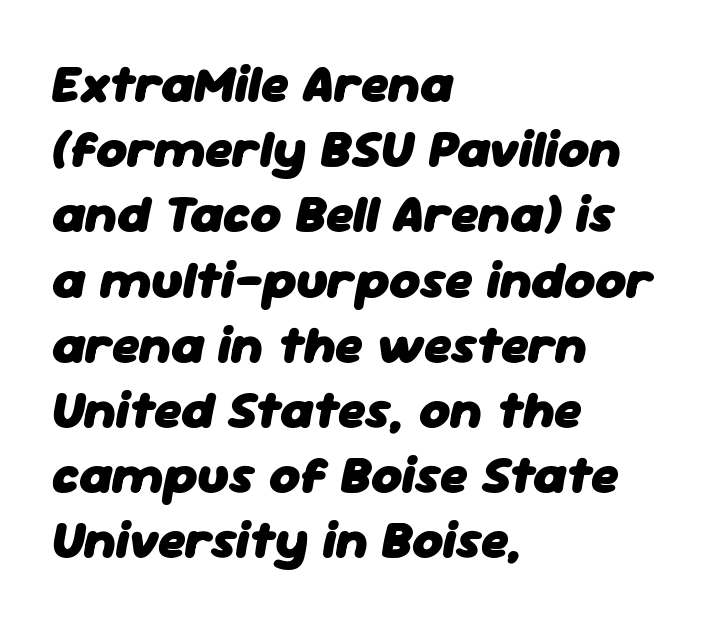
Q: Is the text bold? A: Yes.
Q: Is the text italic (slanted)? A: Yes, it leans right by about 11 degrees.
Q: Is the text underlined? A: No.
Q: How is the paragraph aligned? A: Left-aligned.
Q: Is the spacing between letters normal or unusually wide? A: Normal.
Q: Width (condensed, normal, or wide)? A: Normal.
Q: Stroke contrast? A: Low.
Q: x-height? A: Medium.
Q: Monospaced? A: No.
